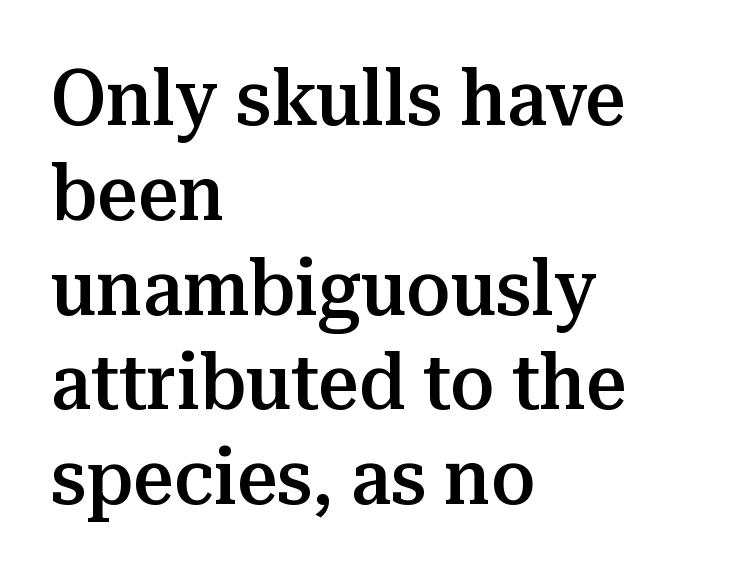
Q: Is the text bold? A: Semi-bold.
Q: Is the text italic (slanted)? A: No, it is upright.
Q: Is the typeface a serif or a sans-serif typeface? A: Serif.
Q: Is the text underlined? A: No.
Q: How is the paragraph aligned? A: Left-aligned.
Q: Is the spacing between letters normal or unusually wide? A: Normal.
Q: Width (condensed, normal, or wide)? A: Normal.
Q: Stroke contrast? A: Medium.
Q: x-height? A: Medium.
Q: Monospaced? A: No.
